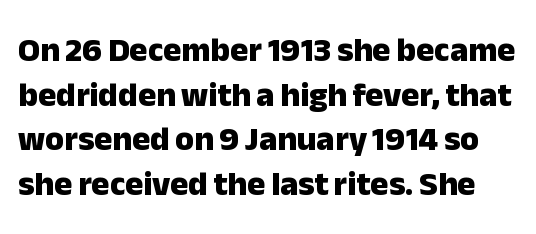
The letters sit at their default tracking, neither squeezed nor spread. A typesetter would label this face a sans. These lines are rendered in a variable-pitch font. Quick note: interline space is typical. The words here are not underlined. Heft: maximum for text — a bold.
